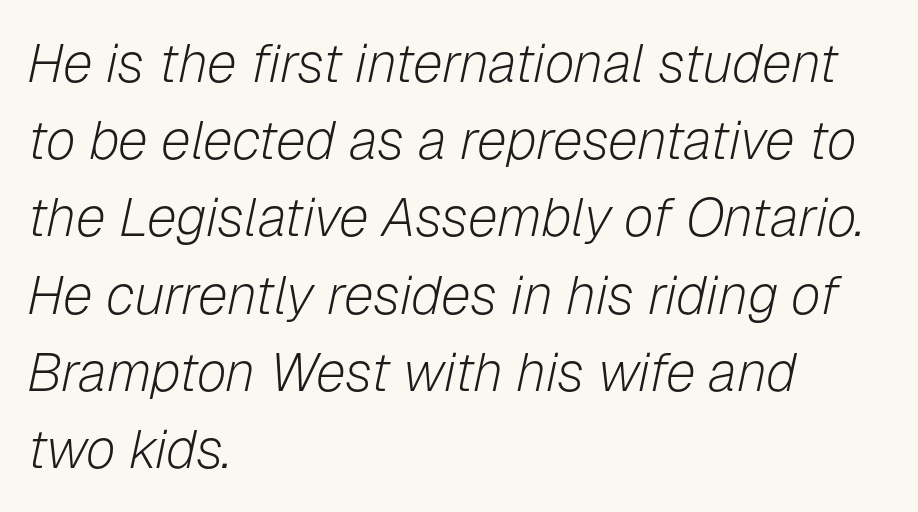
{"italic": "yes", "lean": "right", "slant_degrees": 12, "bold": "no", "weight": "light", "width": "normal", "stroke_contrast": "low", "x_height": "medium", "monospaced": "no", "underline": "no", "align": "left", "line_spacing": "normal", "line_spacing_ratio": 1.43, "letter_spacing": "normal", "letter_spacing_em": 0.0, "glyph_px": 54}
